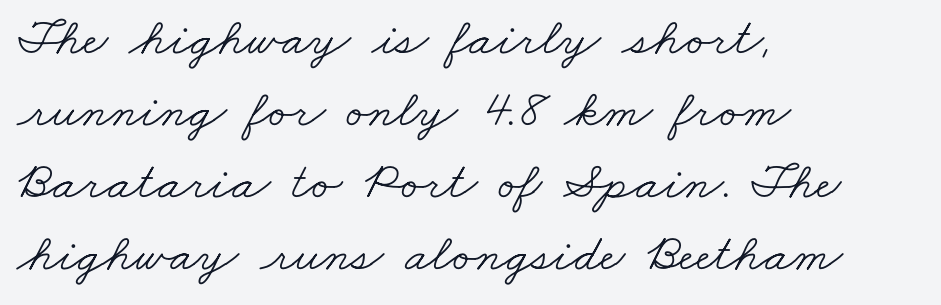
Q: Is the text bold? A: No.
Q: Is the typeface a serif or a sans-serif typeface? A: Serif.
Q: Is the text underlined? A: No.
Q: How is the paragraph aligned? A: Left-aligned.
Q: Is the spacing between letters normal or unusually wide? A: Normal.
Q: Is the spacing between lines tight, normal or loose? A: Normal.
Q: Width (condensed, normal, or wide)? A: Wide.
Q: Stroke contrast? A: Low.
Q: x-height? A: Small.
Q: Monospaced? A: No.
